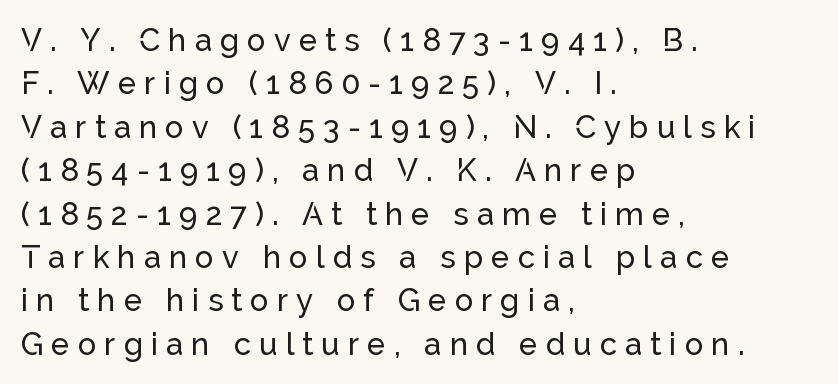
{"serif": "no", "italic": "no", "width": "normal", "stroke_contrast": "low", "x_height": "medium", "monospaced": "no", "underline": "no", "align": "left", "line_spacing": "normal", "line_spacing_ratio": 1.4, "letter_spacing": "wide", "letter_spacing_em": 0.26, "glyph_px": 31}
